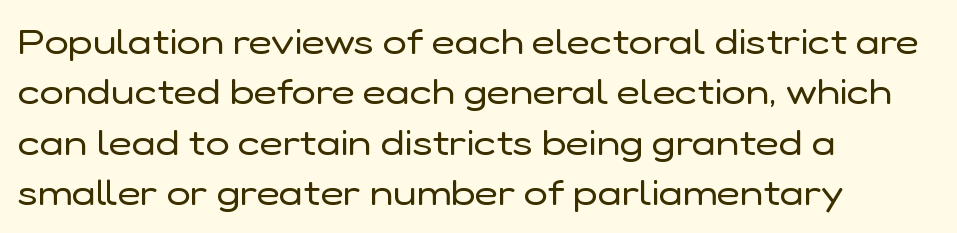
Quick note: interline space is typical. Does the type have serifs? No, each stem ends abruptly. Layout note: lines flush left. Descender tails drop into unmarked territory. Stems and bowls with no extra thickness — not bold. Each letter keeps its own natural width here, so spacing adapts to shape.
